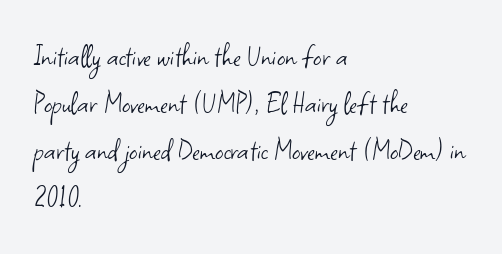
A typesetter would call this leading conventional body-copy spacing. The passage shown is typed in a proportional face where columns would drift. The typesetter chose a ragged-right arrangement here. The words here are not underlined.
